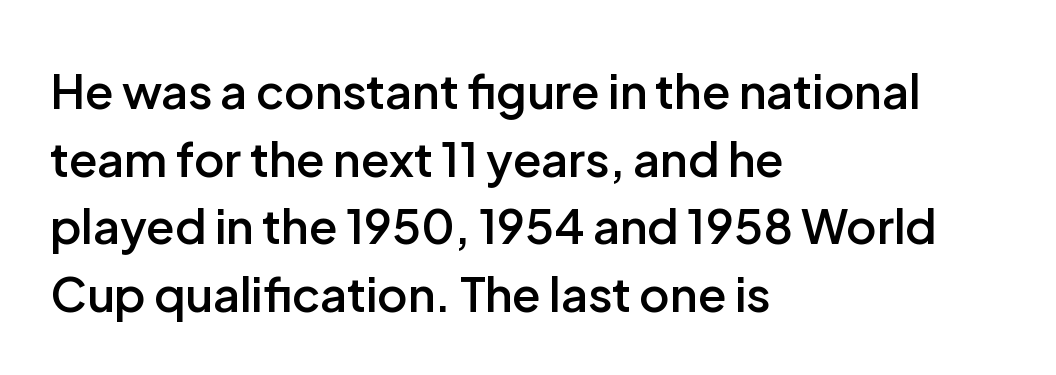
The image shows 47 px semibold sans-serif type, upright; set left-aligned, normal line spacing (1.44x), normal letter spacing, not underlined; low stroke contrast and a medium x-height.
